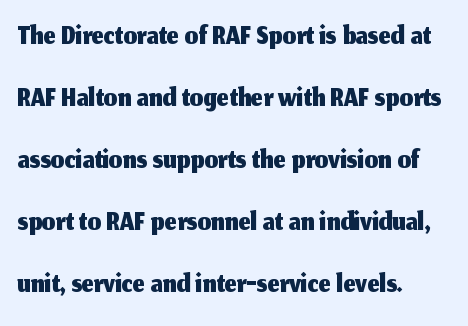
The image shows 43 px sans-serif type, upright; set left-aligned, normal line spacing (1.44x), normal letter spacing, not underlined; medium stroke contrast and a medium x-height.
